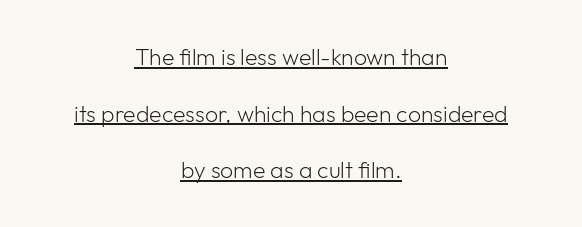
The image shows 23 px text type, upright; set centered, loose line spacing (2.46x), normal letter spacing, underlined.
